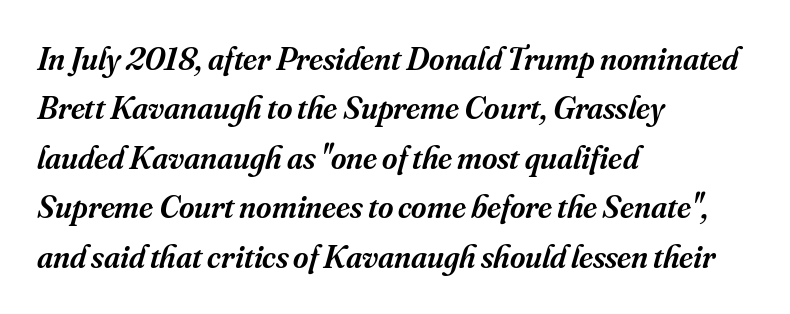
This is oblique type, the kind used for emphasis or titles. The words here are not underlined. Little horizontal feet cap the strokes, marking this as serif type. Emphasis by weight is partial: semibold. The face used here is proportionally spaced, like ordinary book or web type. Leftover space on each line is placed entirely after the last word.
